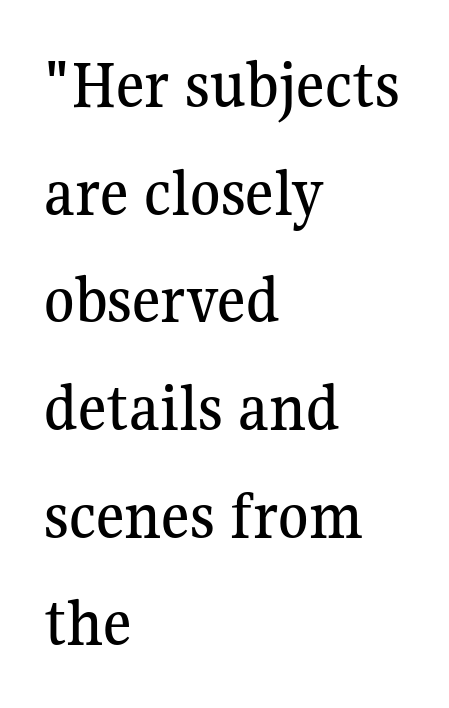
The image shows 69 px serif type, upright; set left-aligned, normal line spacing (1.56x), normal letter spacing, not underlined; medium stroke contrast and a medium x-height.
